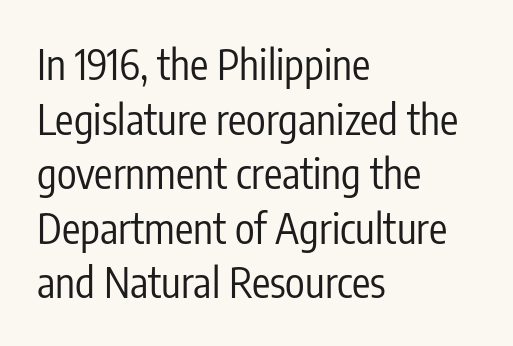
What kind of face is this? One without serifs — a sans. The designer left line spacing at the default. How are the letters spaced? Ordinarily, with no added tracking. Vertical stems look standard width or narrower in stroke.
